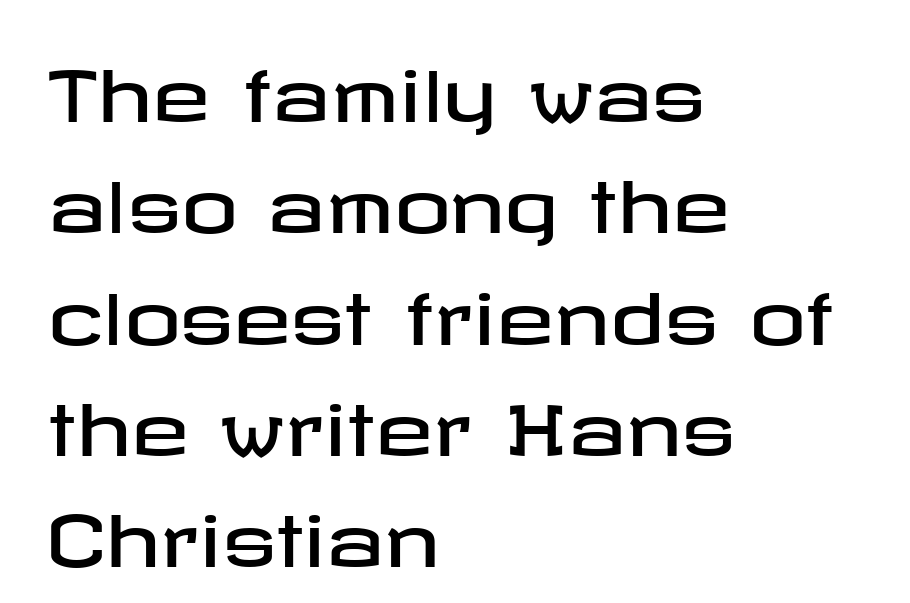
The image shows 70 px wide sans-serif type, upright; set left-aligned, normal line spacing (1.59x), normal letter spacing, not underlined; low stroke contrast and a medium x-height.
